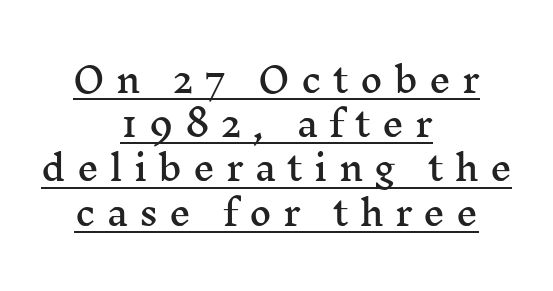
{"serif": "yes", "italic": "no", "width": "wide", "stroke_contrast": "medium", "x_height": "medium", "monospaced": "no", "underline": "yes", "align": "center", "line_spacing": "normal", "line_spacing_ratio": 1.3, "letter_spacing": "wide", "letter_spacing_em": 0.33, "glyph_px": 34}
